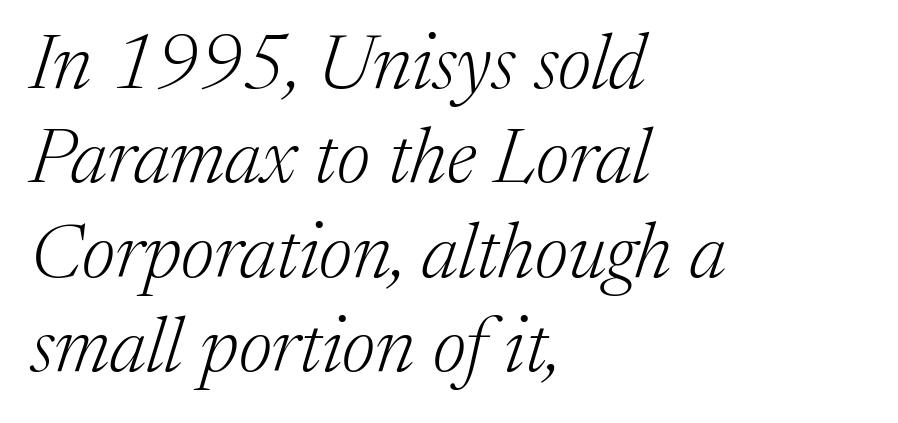
{"serif": "yes", "italic": "yes", "lean": "right", "slant_degrees": 17, "bold": "no", "weight": "light", "width": "normal", "stroke_contrast": "medium", "x_height": "medium", "monospaced": "no", "underline": "no", "align": "left", "line_spacing_ratio": 1.21, "letter_spacing": "normal", "letter_spacing_em": 0.0, "glyph_px": 78}
